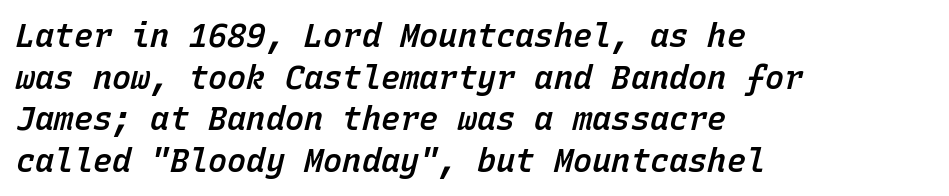
{"italic": "yes", "lean": "right", "slant_degrees": 15, "bold": "semi", "weight": "semibold", "width": "normal", "stroke_contrast": "low", "x_height": "medium", "monospaced": "yes", "underline": "no", "align": "left", "line_spacing": "normal", "line_spacing_ratio": 1.3, "letter_spacing": "normal", "letter_spacing_em": 0.0, "glyph_px": 32}
